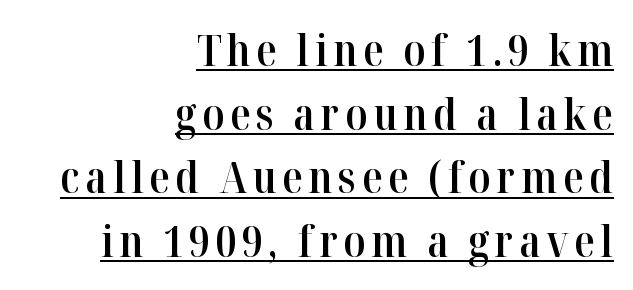
{"serif": "yes", "italic": "no", "bold": "semi", "weight": "semibold", "width": "normal", "stroke_contrast": "high", "x_height": "medium", "monospaced": "no", "underline": "yes", "align": "right", "line_spacing": "normal", "line_spacing_ratio": 1.48, "glyph_px": 43}
